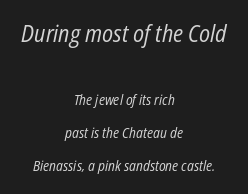
Q: Is the text bold? A: No.
Q: Is the text italic (slanted)? A: Yes, it leans right by about 12 degrees.
Q: Is the text underlined? A: No.
Q: How is the paragraph aligned? A: Centered.
Q: Is the spacing between letters normal or unusually wide? A: Normal.
Q: Is the spacing between lines tight, normal or loose? A: Loose.
Q: Which block of text is set in a larger size, the first (top) or the second (bottom)? A: The first (top) one.
